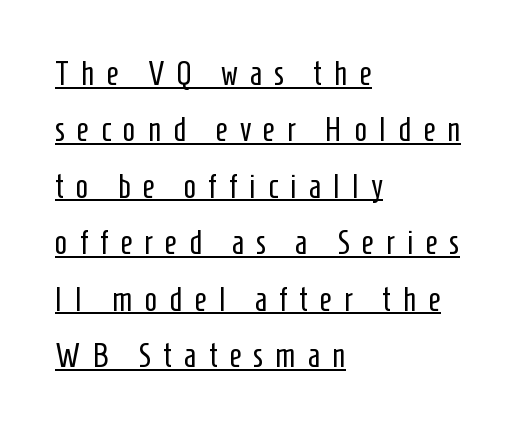
The image shows 33 px regular-weight, condensed sans-serif type, upright; set left-aligned, line spacing 1.71x, unusually wide letter spacing (+0.37 em), underlined; low stroke contrast and a medium x-height.
